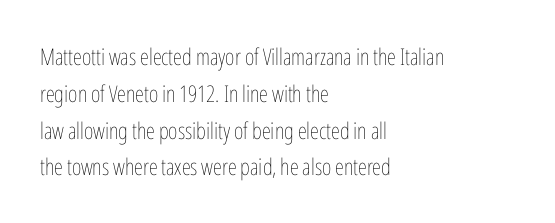
The rendering uses a moderate line-height, typical for paragraphs. The cut favours lightness, reaching ordinary text weight at its darkest. This is roman type, the default non-slanted kind. A student would call this left alignment; a typographer would say flush left, rag right. Honestly, there is no underline to notice here at all. The letterforms sit shoulder to shoulder at normal distance.
